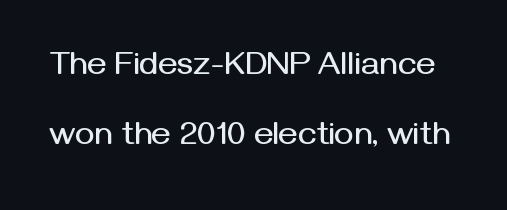
{"serif": "no", "italic": "no", "width": "normal", "stroke_contrast": "medium", "x_height": "medium", "monospaced": "no", "underline": "no", "line_spacing": "loose", "line_spacing_ratio": 2.12, "letter_spacing": "normal", "letter_spacing_em": 0.0, "glyph_px": 33}
